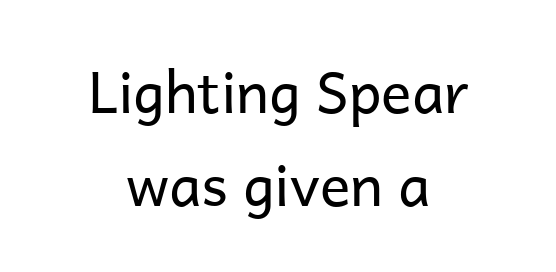
{"serif": "no", "italic": "no", "bold": "no", "weight": "regular", "width": "normal", "stroke_contrast": "low", "x_height": "medium", "monospaced": "no", "underline": "no", "align": "center", "line_spacing": "normal", "line_spacing_ratio": 1.63, "letter_spacing": "normal", "letter_spacing_em": 0.0, "glyph_px": 57}
